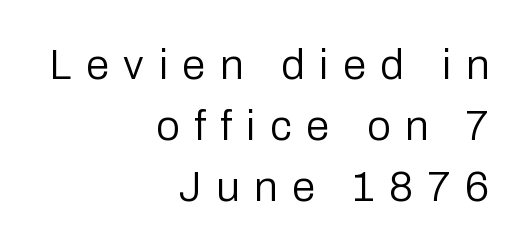
{"serif": "no", "italic": "no", "bold": "no", "weight": "regular", "width": "normal", "stroke_contrast": "low", "x_height": "medium", "monospaced": "no", "underline": "no", "align": "right", "line_spacing": "normal", "line_spacing_ratio": 1.45, "letter_spacing": "wide", "letter_spacing_em": 0.35, "glyph_px": 42}
